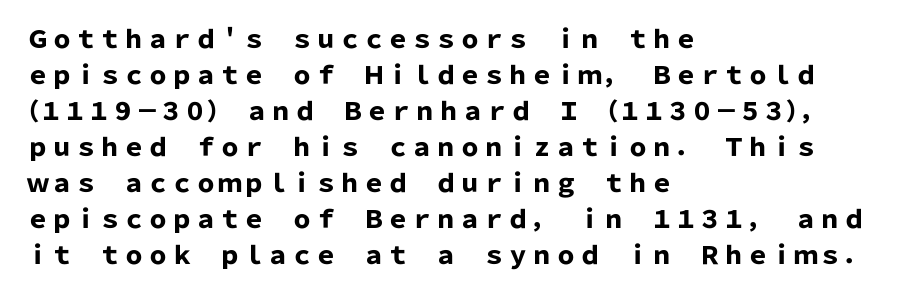
The image shows 24 px bold type, upright; set left-aligned, normal line spacing (1.5x), normal letter spacing, not underlined.
